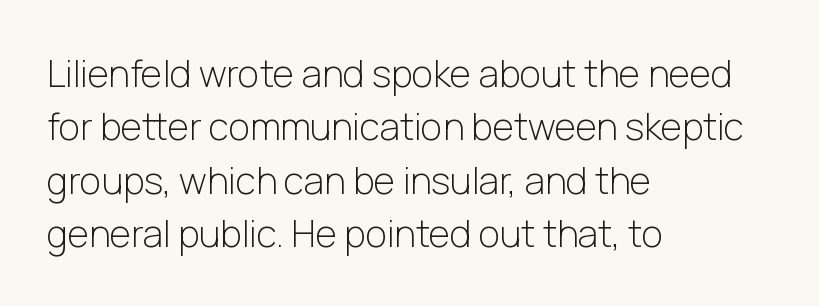
You could not count columns in this text — the font is proportionally spaced. The compositor pushed each line to the left boundary. Is there much room between lines? A standard amount, neither cramped nor airy. Words float on clear page, feet unadorned. No extra ink here — the face is not bold. Is there any slant? The stems are plumb.
